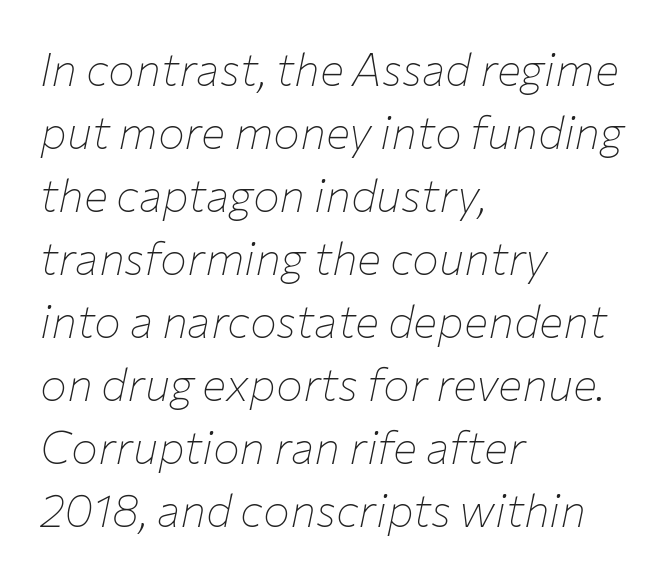
The image shows 45 px thin type, italic (leaning right); set left-aligned, normal line spacing (1.4x), normal letter spacing, not underlined; low stroke contrast and a medium x-height.
